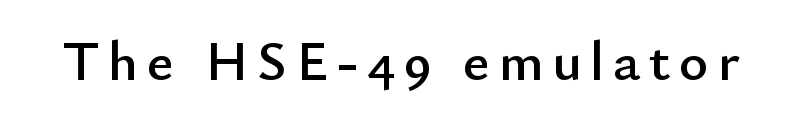
{"serif": "no", "italic": "no", "width": "normal", "stroke_contrast": "low", "x_height": "small", "monospaced": "no", "underline": "no", "glyph_px": 56}
